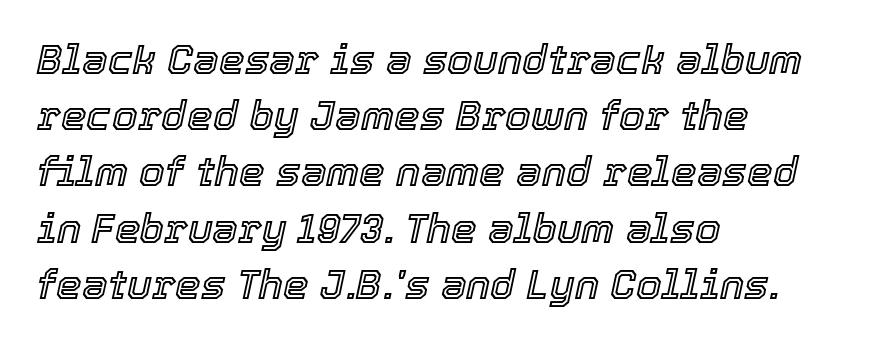
The image shows 41 px text type, italic (leaning right); set left-aligned, normal line spacing (1.37x), normal letter spacing, not underlined; a medium x-height.
